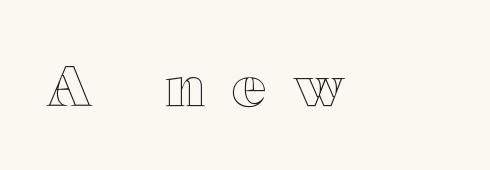
Q: Is the text italic (slanted)? A: No, it is upright.
Q: Is the text underlined? A: No.
Q: Is the spacing between letters normal or unusually wide? A: Unusually wide.
Q: Width (condensed, normal, or wide)? A: Wide.
Q: x-height? A: Medium.
Q: Monospaced? A: No.
